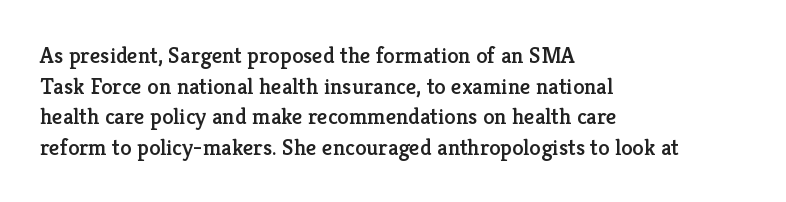
A typesetter would call this leading conventional body-copy spacing. No italicization has been applied; the sample stays upright. Tracking value appears to be zero — textbook default spacing. Short and long lines alike share a common starting point at left. Decoration check: the copy has no underline.
